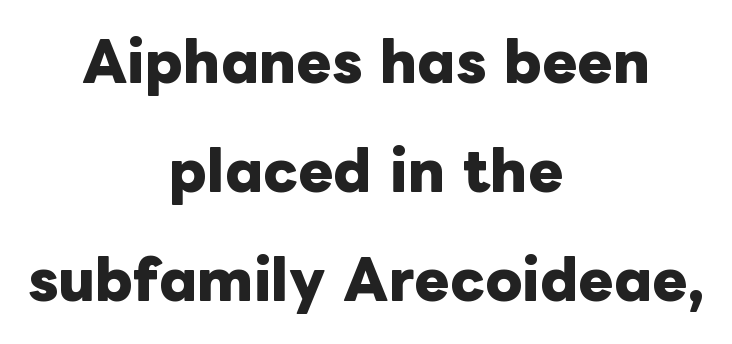
Q: Is the text bold? A: Yes.
Q: Is the text italic (slanted)? A: No, it is upright.
Q: Is the text underlined? A: No.
Q: How is the paragraph aligned? A: Centered.
Q: Is the spacing between letters normal or unusually wide? A: Normal.
Q: Is the spacing between lines tight, normal or loose? A: Loose.
Q: Width (condensed, normal, or wide)? A: Normal.
Q: Stroke contrast? A: Low.
Q: x-height? A: Medium.
Q: Monospaced? A: No.
